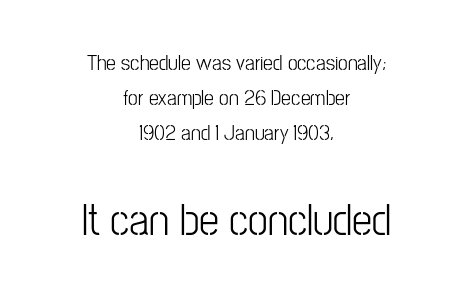
The space beneath each line is pristine and unruled. Do the characters align in a grid? No, the font is proportional. Are there feet on the stems? There aren't — it's a sans. This rendering leaves character spacing at its baseline value.
